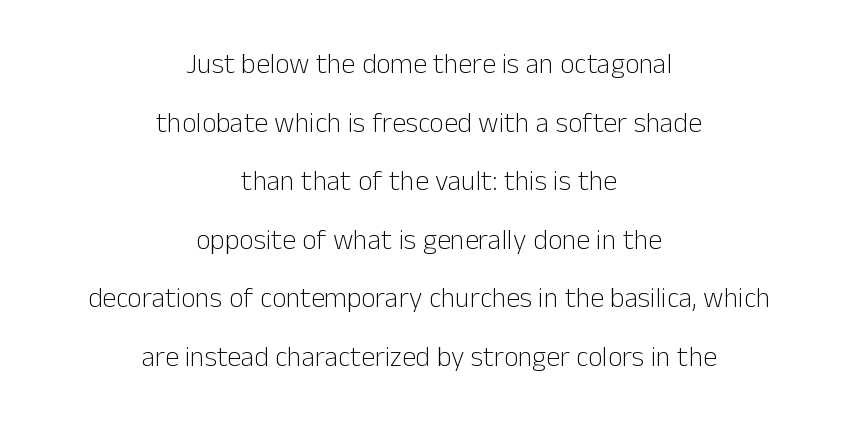
Clear beneath every line of the passage. This reads as an unemphasized weight, regular at the heaviest. Teacher's note: observe the equal gaps on both sides — that is centered alignment. Here the designer chose a conventional face with non-uniform glyph widths.
